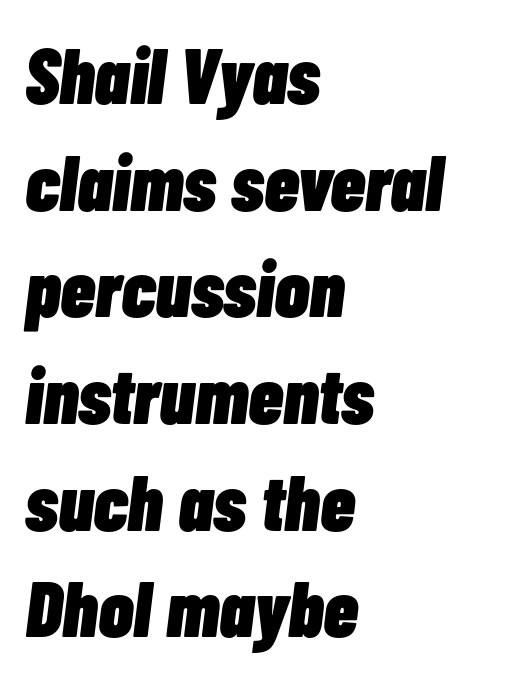
Does the leading feel generous? No, just average. In terms of letterspacing, this is plain default setting. The paragraph shown leans on its left margin. Notice how thick the strokes are: this is what a full bold looks like. Lines of text with bare space underneath.
